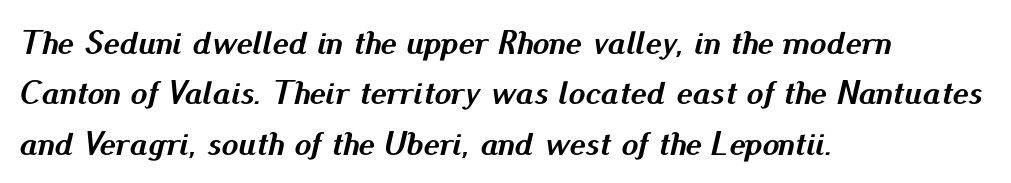
Q: Is the text bold? A: Yes.
Q: Is the text italic (slanted)? A: Yes, it leans right by about 13 degrees.
Q: Is the text underlined? A: No.
Q: How is the paragraph aligned? A: Left-aligned.
Q: Is the spacing between letters normal or unusually wide? A: Normal.
Q: Is the spacing between lines tight, normal or loose? A: Normal.
Q: Width (condensed, normal, or wide)? A: Normal.
Q: Stroke contrast? A: Medium.
Q: x-height? A: Small.
Q: Monospaced? A: No.
